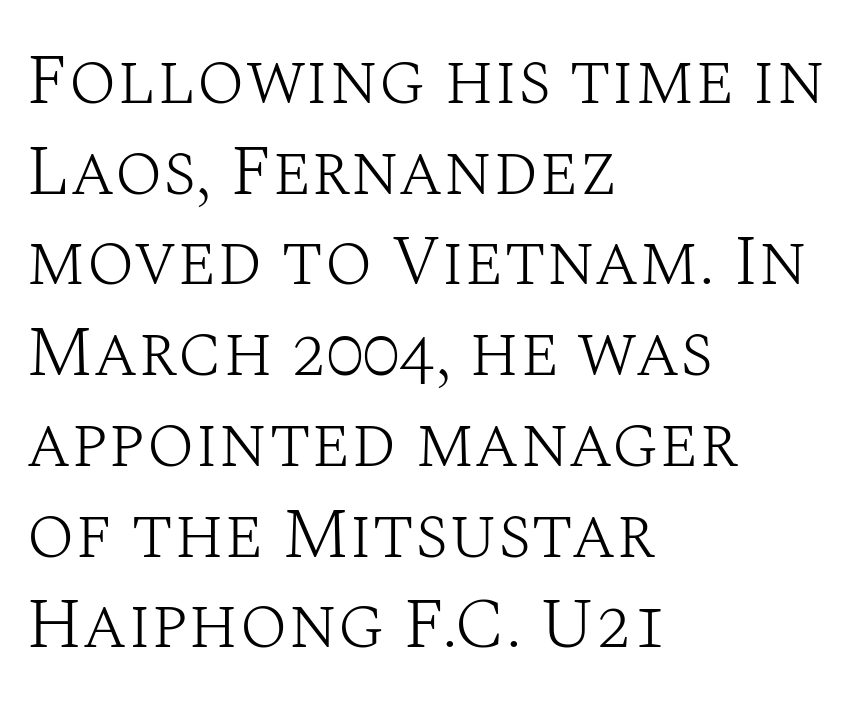
The image shows 72 px light serif type, upright; set left-aligned, normal line spacing (1.26x), normal letter spacing, not underlined; medium stroke contrast and a large x-height.
